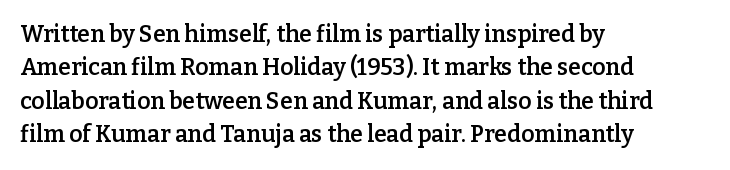
{"italic": "no", "bold": "semi", "underline": "no", "align": "left", "line_spacing": "normal", "line_spacing_ratio": 1.45, "letter_spacing": "normal", "letter_spacing_em": 0.0, "glyph_px": 23}
